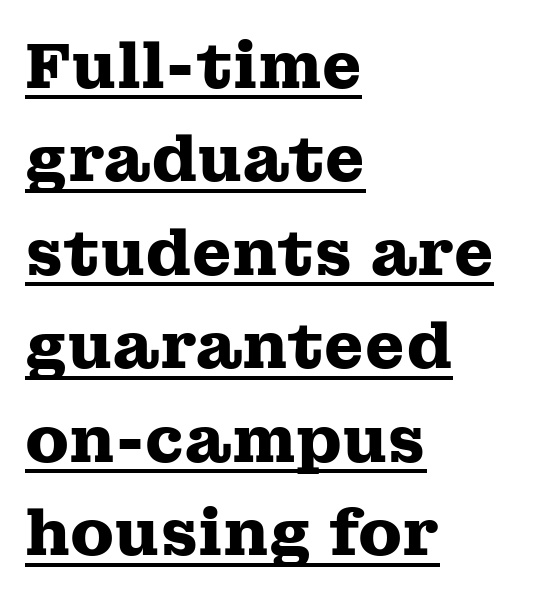
{"serif": "yes", "italic": "no", "bold": "yes", "weight": "heavy", "width": "wide", "stroke_contrast": "medium", "x_height": "medium", "monospaced": "no", "underline": "yes", "align": "left", "line_spacing": "normal", "line_spacing_ratio": 1.46, "letter_spacing": "normal", "letter_spacing_em": 0.0, "glyph_px": 64}
